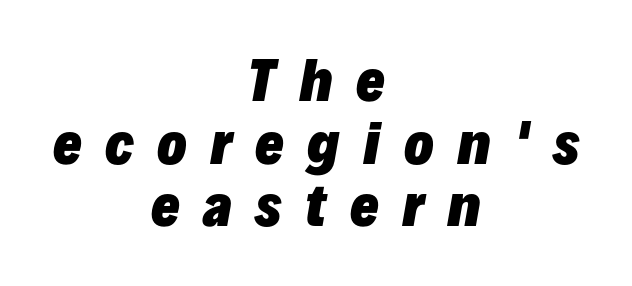
Each glyph is drawn with heavy, bold strokes. This sample has the flowing, uneven cadence of proportional lettering. This rendering features lettering with no underline. Spacing between characters has been opened up far beyond the box default. This is oblique type, the kind used for emphasis or titles.
